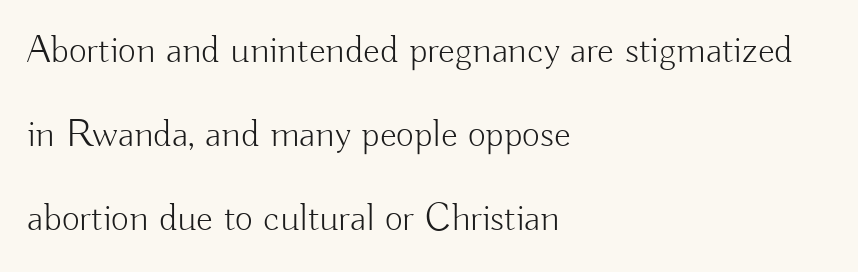
{"serif": "no", "italic": "no", "bold": "no", "weight": "light", "width": "normal", "stroke_contrast": "low", "x_height": "small", "monospaced": "no", "underline": "no", "align": "left", "line_spacing": "loose", "line_spacing_ratio": 2.16, "letter_spacing": "normal", "letter_spacing_em": 0.0, "glyph_px": 39}
